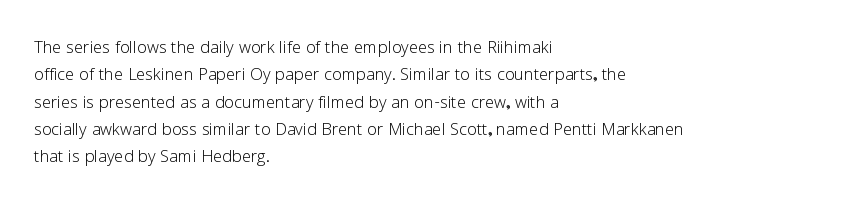
The image shows 22 px text type, upright; set left-aligned, line spacing 1.24x, normal letter spacing, not underlined.
